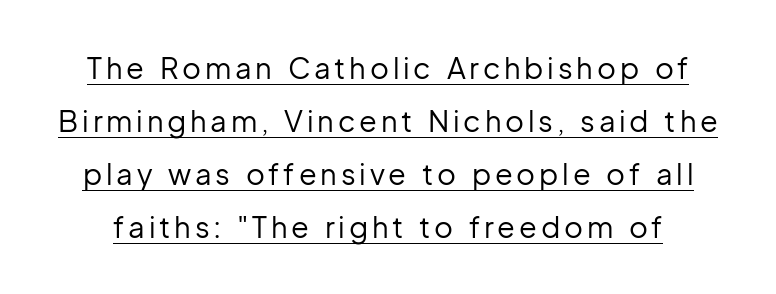
Nothing sits at the stroke ends, so this counts as sans-serif. The face looks like a standard text weight, possibly lighter. The typesetter has applied underlining to the passage shown. Varying glyph widths throughout — classic text-font behaviour. No italicization has been applied; the sample stays upright.
